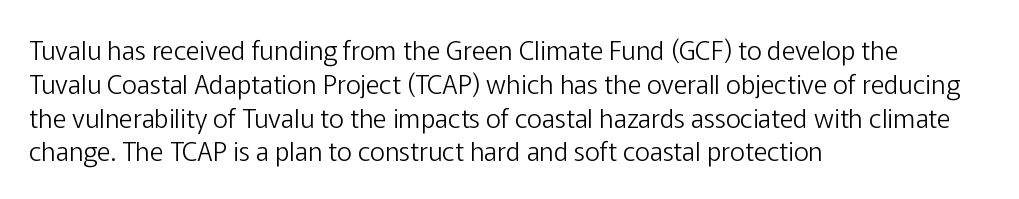
The image shows 26 px text type, upright; set left-aligned, normal line spacing (1.3x), normal letter spacing, not underlined.
